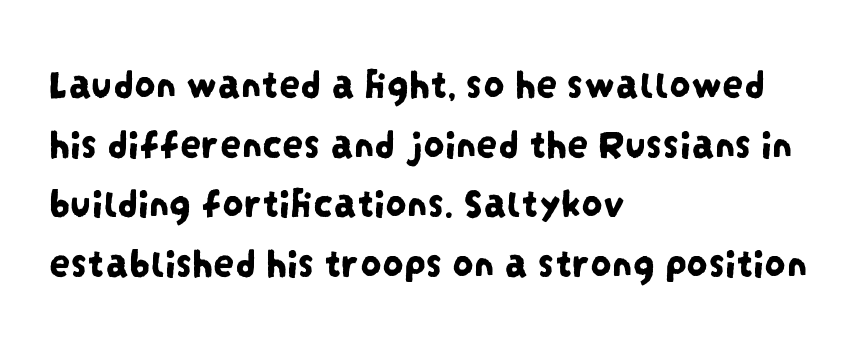
{"serif": "no", "width": "condensed", "stroke_contrast": "low", "x_height": "large", "monospaced": "no", "underline": "no", "align": "left", "line_spacing": "normal", "line_spacing_ratio": 1.42, "letter_spacing": "normal", "letter_spacing_em": 0.0, "glyph_px": 42}
